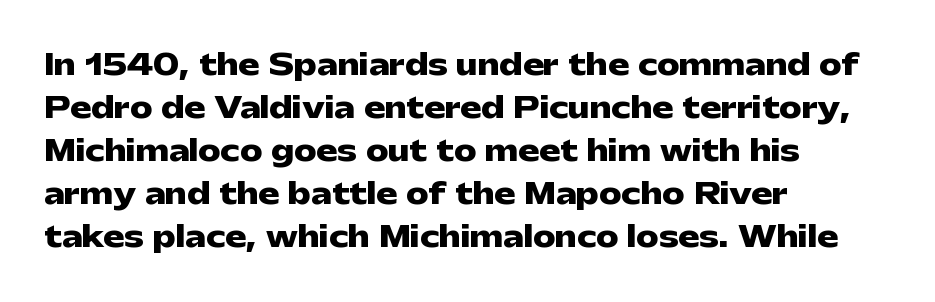
The image shows 28 px heavy, wide sans-serif type, upright; set left-aligned, normal line spacing (1.54x), normal letter spacing, not underlined; low stroke contrast and a medium x-height.
